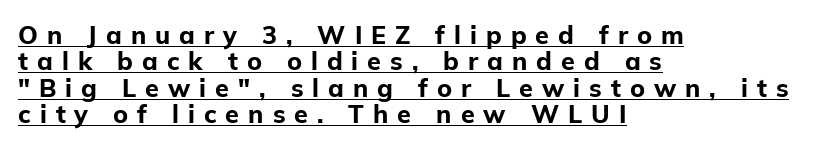
Q: Is the text bold? A: Yes.
Q: Is the text italic (slanted)? A: No, it is upright.
Q: Is the text underlined? A: Yes.
Q: How is the paragraph aligned? A: Left-aligned.
Q: Is the spacing between letters normal or unusually wide? A: Unusually wide.
Q: Is the spacing between lines tight, normal or loose? A: Tight.
